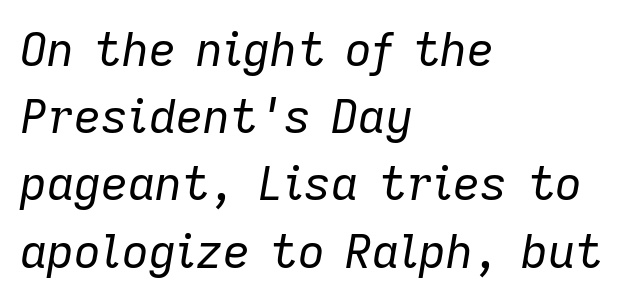
Q: Is the text bold? A: No.
Q: Is the text italic (slanted)? A: Yes, it leans right by about 9 degrees.
Q: Is the text underlined? A: No.
Q: How is the paragraph aligned? A: Left-aligned.
Q: Is the spacing between letters normal or unusually wide? A: Normal.
Q: Is the spacing between lines tight, normal or loose? A: Normal.
Q: Width (condensed, normal, or wide)? A: Normal.
Q: Stroke contrast? A: Low.
Q: x-height? A: Medium.
Q: Monospaced? A: No.
